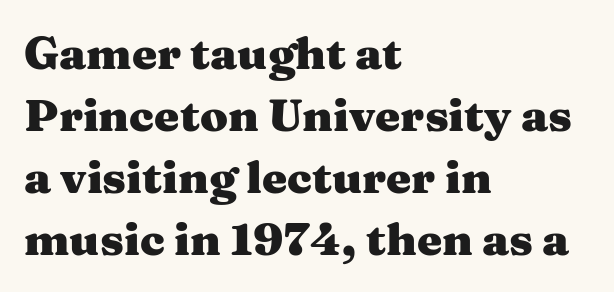
Q: Is the text bold? A: Yes.
Q: Is the text italic (slanted)? A: No, it is upright.
Q: Is the typeface a serif or a sans-serif typeface? A: Serif.
Q: Is the text underlined? A: No.
Q: How is the paragraph aligned? A: Left-aligned.
Q: Is the spacing between letters normal or unusually wide? A: Normal.
Q: Is the spacing between lines tight, normal or loose? A: Normal.
Q: Width (condensed, normal, or wide)? A: Wide.
Q: Stroke contrast? A: Medium.
Q: x-height? A: Medium.
Q: Monospaced? A: No.
